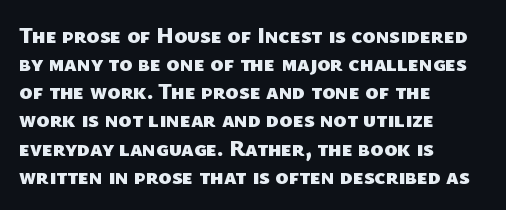
{"bold": "yes", "underline": "no", "align": "left", "line_spacing": "normal", "line_spacing_ratio": 1.28, "letter_spacing": "normal", "letter_spacing_em": 0.0, "glyph_px": 22}
